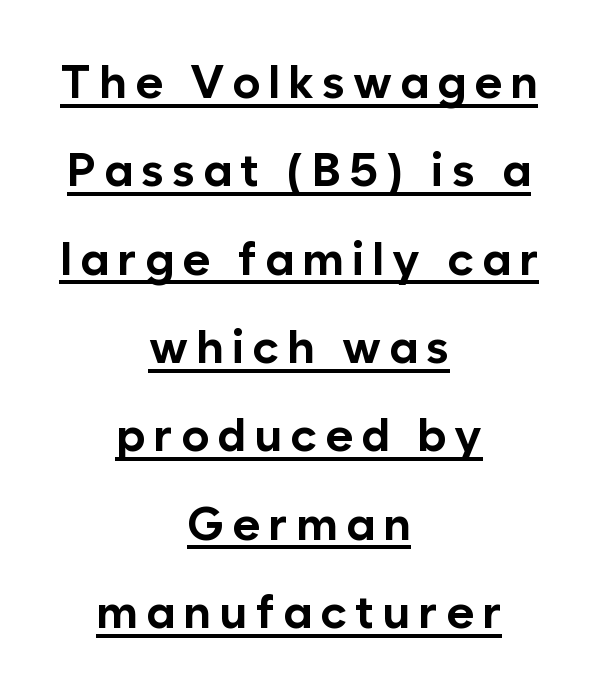
{"serif": "no", "italic": "no", "bold": "yes", "weight": "bold", "width": "normal", "stroke_contrast": "low", "x_height": "medium", "monospaced": "no", "underline": "yes", "align": "center", "line_spacing_ratio": 1.88, "glyph_px": 47}
